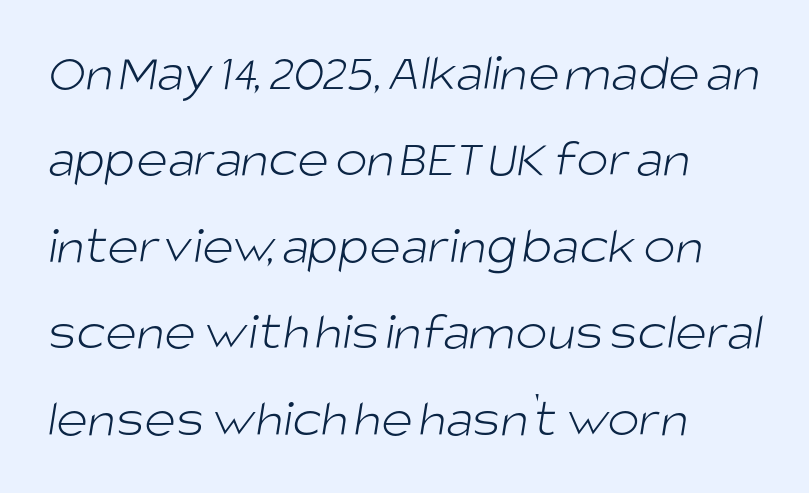
Q: Is the text bold? A: No.
Q: Is the typeface a serif or a sans-serif typeface? A: Sans-serif.
Q: Is the text underlined? A: No.
Q: How is the paragraph aligned? A: Left-aligned.
Q: Is the spacing between letters normal or unusually wide? A: Normal.
Q: Is the spacing between lines tight, normal or loose? A: Normal.
Q: Width (condensed, normal, or wide)? A: Normal.
Q: Stroke contrast? A: Low.
Q: x-height? A: Large.
Q: Monospaced? A: No.
